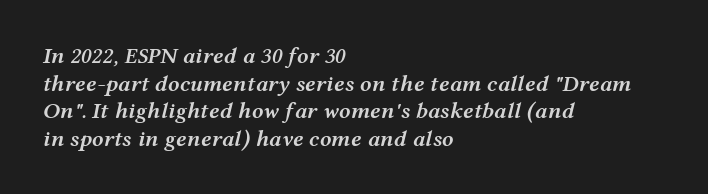
The image shows 23 px text type, italic (leaning right); set left-aligned, line spacing 1.2x, normal letter spacing, not underlined.
